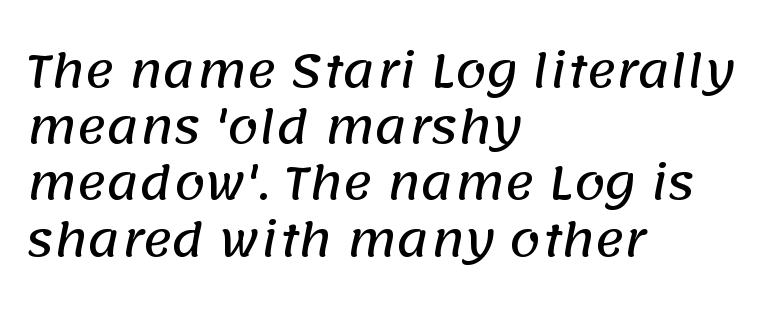
The image shows 45 px sans-serif type; set left-aligned, normal line spacing (1.25x), normal letter spacing, not underlined; low stroke contrast and a large x-height.
